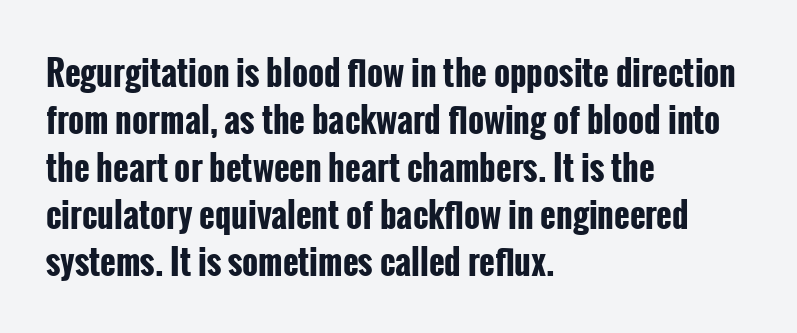
The image shows 34 px bold, condensed sans-serif type, upright; set left-aligned, normal line spacing (1.39x), normal letter spacing, not underlined; low stroke contrast and a medium x-height.
